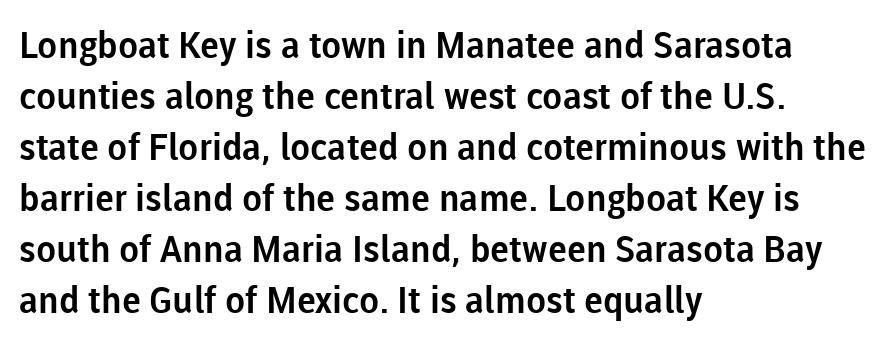
The image shows 37 px sans-serif type, upright; set left-aligned, normal line spacing (1.38x), normal letter spacing, not underlined; low stroke contrast and a medium x-height.
